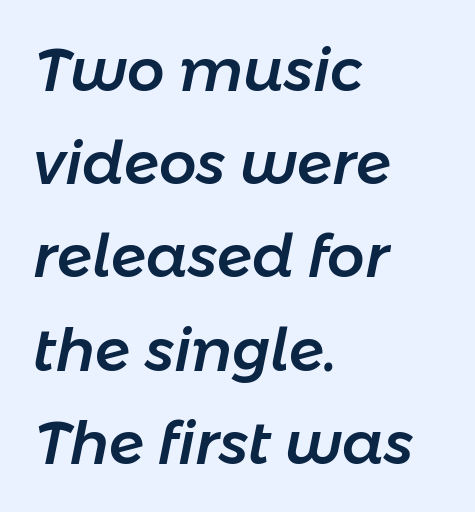
Q: Is the text italic (slanted)? A: Yes, it leans right by about 11 degrees.
Q: Is the text underlined? A: No.
Q: How is the paragraph aligned? A: Left-aligned.
Q: Is the spacing between letters normal or unusually wide? A: Normal.
Q: Is the spacing between lines tight, normal or loose? A: Normal.
Q: Width (condensed, normal, or wide)? A: Normal.
Q: Stroke contrast? A: Low.
Q: x-height? A: Medium.
Q: Monospaced? A: No.
